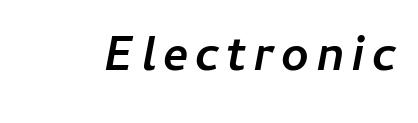
Typographic density is high because the face is bold. Clear beneath every line of the passage. Looks like regular typesetting: each glyph gets only the width it needs. Posture: slanted.
